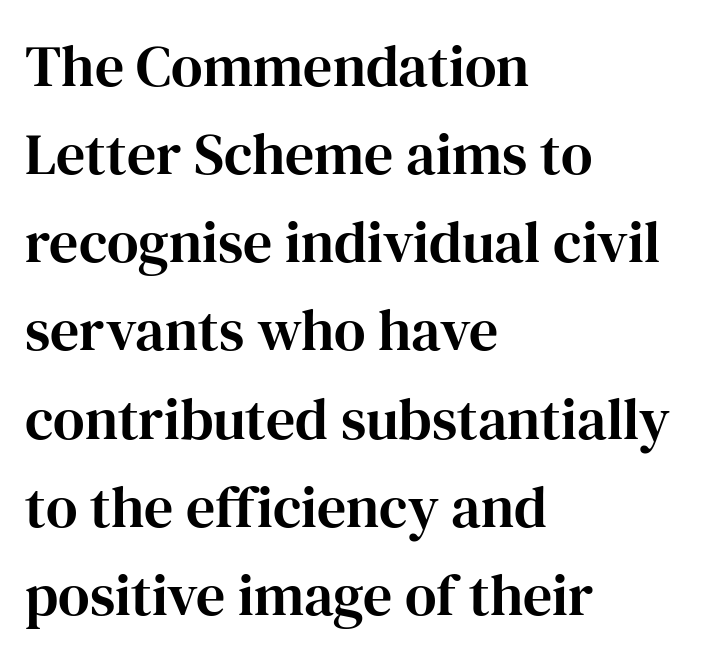
{"serif": "yes", "italic": "no", "width": "normal", "stroke_contrast": "high", "x_height": "medium", "monospaced": "no", "underline": "no", "align": "left", "line_spacing": "normal", "line_spacing_ratio": 1.52, "letter_spacing": "normal", "letter_spacing_em": 0.0, "glyph_px": 58}
